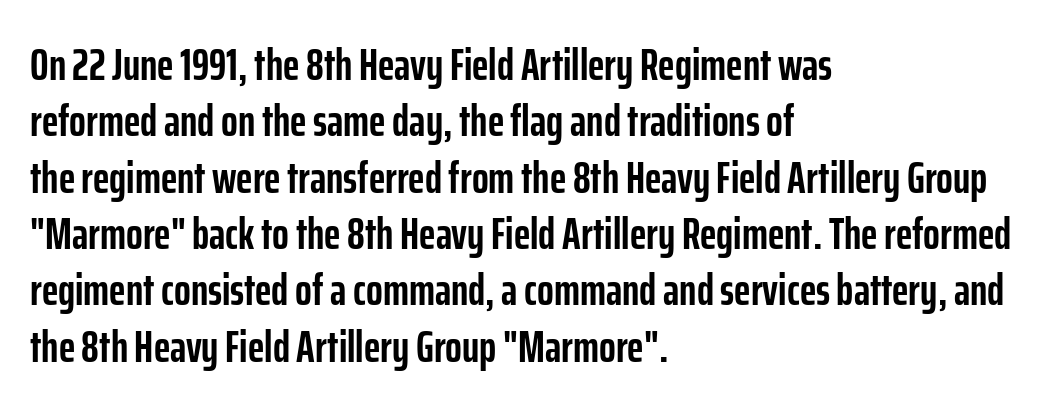
The image shows 44 px semibold, condensed sans-serif type, upright; set left-aligned, normal line spacing (1.28x), normal letter spacing, not underlined; low stroke contrast and a medium x-height.
